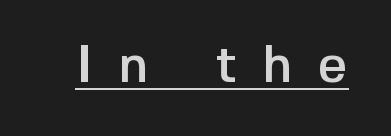
The image shows 52 px sans-serif type, upright; set unusually wide letter spacing (+0.5 em), underlined; a medium x-height.
